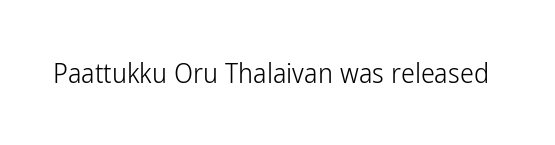
Note: no serifs on the glyphs. You can tell it's not italic because the verticals are truly vertical. On a weight scale, this lands at 450 or below. Rule under the text: the space is simply empty. Is this a fixed-width face? No — the glyphs have proportional, varying widths.
